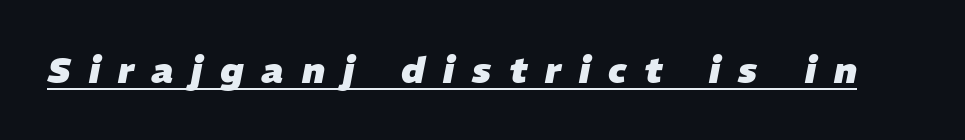
Q: Is the text bold? A: Yes.
Q: Is the text italic (slanted)? A: Yes, it leans right by about 11 degrees.
Q: Is the text underlined? A: Yes.
Q: Is the spacing between letters normal or unusually wide? A: Unusually wide.
Q: Width (condensed, normal, or wide)? A: Normal.
Q: Stroke contrast? A: Low.
Q: x-height? A: Medium.
Q: Monospaced? A: No.
